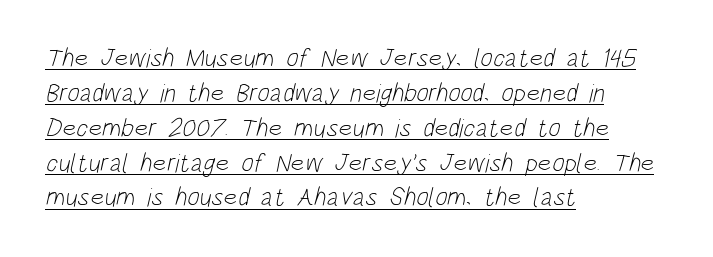
The image shows 26 px text type; set left-aligned, normal line spacing (1.34x), normal letter spacing, underlined.
